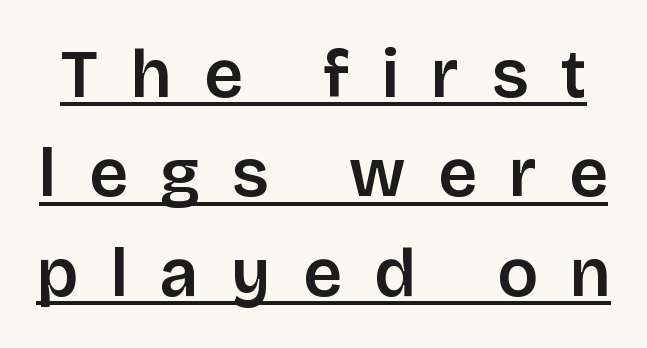
{"serif": "no", "italic": "no", "width": "normal", "stroke_contrast": "low", "x_height": "large", "monospaced": "no", "underline": "yes", "line_spacing": "normal", "line_spacing_ratio": 1.46, "letter_spacing": "wide", "letter_spacing_em": 0.48, "glyph_px": 68}
